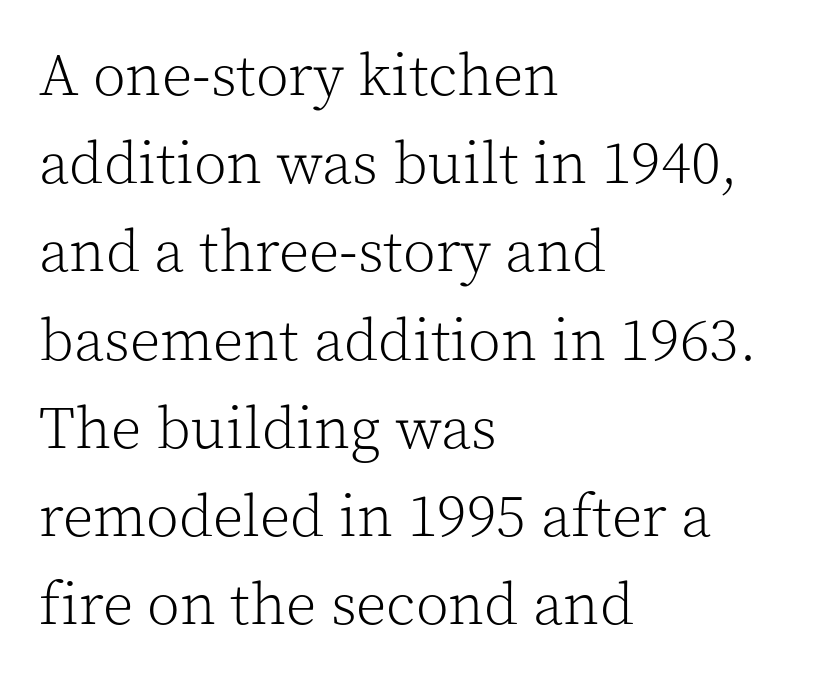
{"serif": "yes", "italic": "no", "bold": "no", "weight": "light", "width": "normal", "x_height": "medium", "monospaced": "no", "underline": "no", "align": "left", "line_spacing": "normal", "line_spacing_ratio": 1.47, "letter_spacing": "normal", "letter_spacing_em": 0.0, "glyph_px": 60}
